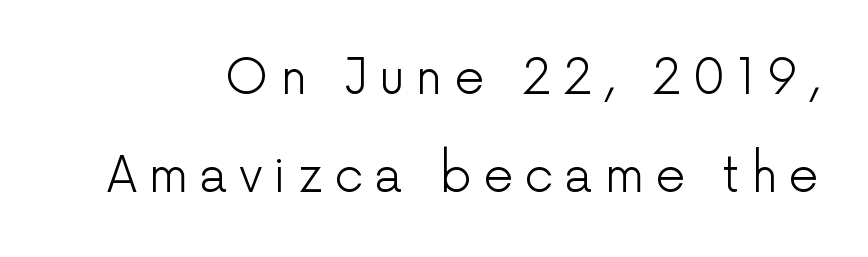
{"serif": "no", "italic": "no", "bold": "no", "weight": "light", "width": "normal", "stroke_contrast": "low", "x_height": "medium", "monospaced": "no", "underline": "no", "line_spacing": "loose", "line_spacing_ratio": 2.05, "letter_spacing": "wide", "letter_spacing_em": 0.23, "glyph_px": 48}
